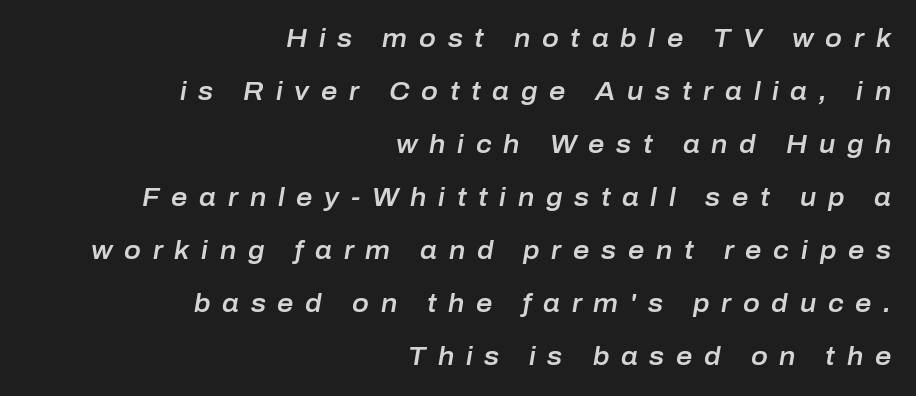
{"italic": "yes", "lean": "right", "slant_degrees": 10, "underline": "no", "align": "right", "line_spacing": "loose", "line_spacing_ratio": 2.12, "letter_spacing": "wide", "letter_spacing_em": 0.47, "glyph_px": 25}
